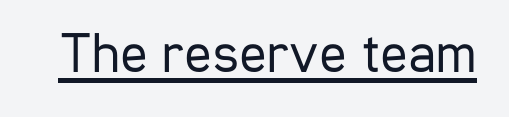
The image shows 57 px regular-weight, condensed sans-serif type, upright; set normal letter spacing, underlined; low stroke contrast and a medium x-height.
